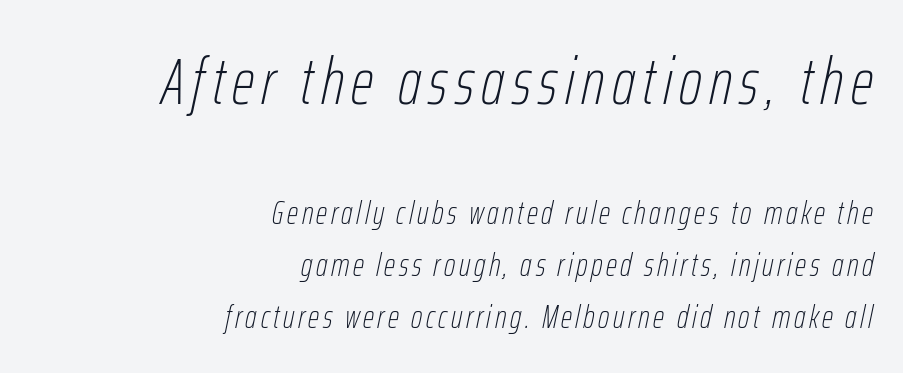
Q: Is the text bold? A: No.
Q: Is the text italic (slanted)? A: Yes, it leans right by about 12 degrees.
Q: Is the text underlined? A: No.
Q: How is the paragraph aligned? A: Right-aligned.
Q: Is the spacing between lines tight, normal or loose? A: Normal.
Q: Which block of text is set in a larger size, the first (top) or the second (bottom)? A: The first (top) one.
Q: Width (condensed, normal, or wide)? A: Condensed.
Q: Stroke contrast? A: Low.
Q: x-height? A: Medium.
Q: Monospaced? A: No.
